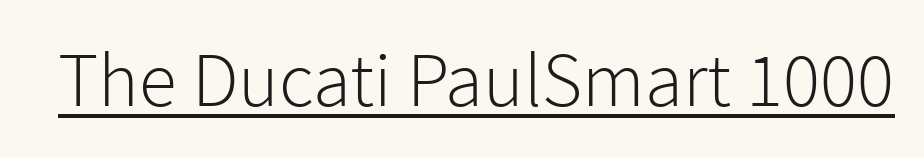
The letters stand upright; this is a roman face. Emphasis is given by a line drawn under the lettering. The face looks like a standard text weight, possibly lighter. The letters advance in unequal steps, a hallmark of proportional type.
